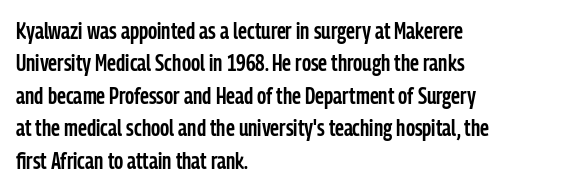
The image shows 23 px text type, upright; set left-aligned, normal line spacing (1.41x), normal letter spacing, not underlined.
